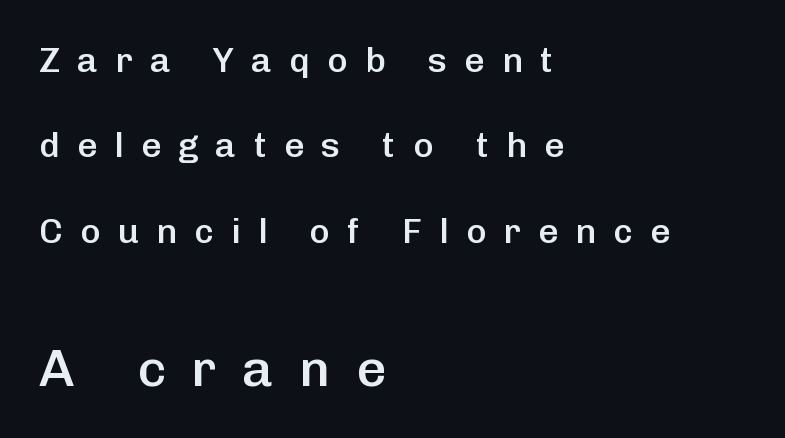
Q: Is the text bold? A: Semi-bold.
Q: Is the text italic (slanted)? A: No, it is upright.
Q: Is the typeface a serif or a sans-serif typeface? A: Sans-serif.
Q: Is the text underlined? A: No.
Q: How is the paragraph aligned? A: Left-aligned.
Q: Is the spacing between letters normal or unusually wide? A: Unusually wide.
Q: Is the spacing between lines tight, normal or loose? A: Loose.
Q: Which block of text is set in a larger size, the first (top) or the second (bottom)? A: The second (bottom) one.
Q: Width (condensed, normal, or wide)? A: Normal.
Q: Stroke contrast? A: Low.
Q: x-height? A: Medium.
Q: Monospaced? A: No.
